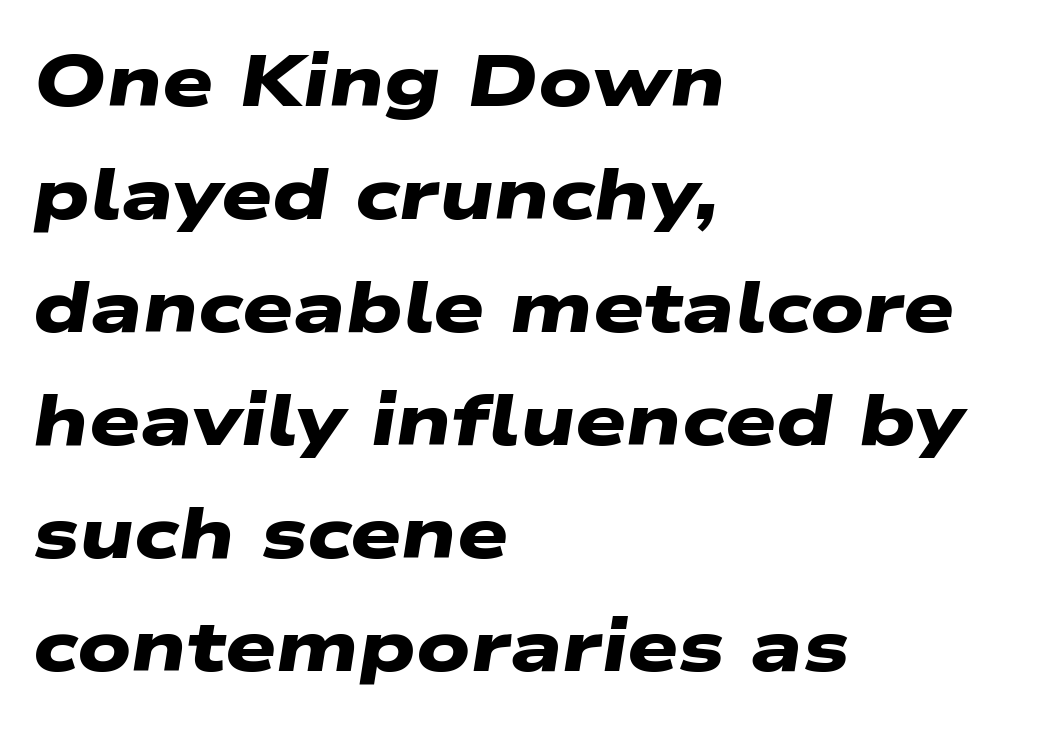
{"serif": "no", "bold": "yes", "weight": "heavy", "width": "wide", "stroke_contrast": "low", "x_height": "medium", "monospaced": "no", "underline": "no", "align": "left", "line_spacing": "normal", "line_spacing_ratio": 1.57, "letter_spacing": "normal", "letter_spacing_em": 0.0, "glyph_px": 72}
